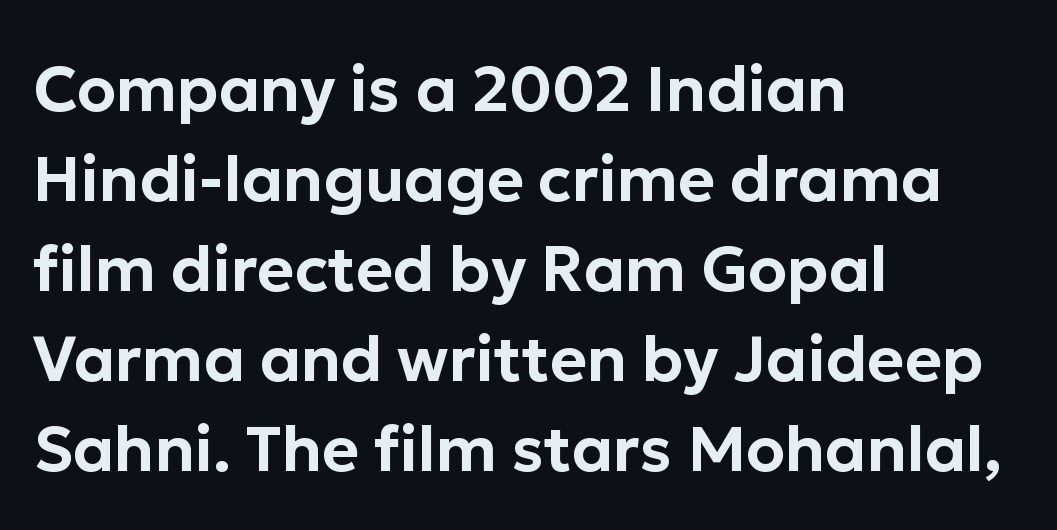
The image shows 63 px sans-serif type, upright; set left-aligned, normal line spacing (1.43x), normal letter spacing, not underlined; low stroke contrast and a medium x-height.
